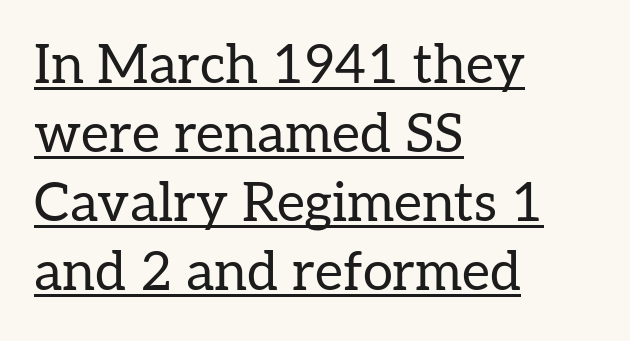
The image shows 54 px regular-weight serif type, upright; set left-aligned, normal line spacing (1.28x), normal letter spacing, underlined; low stroke contrast and a medium x-height.
